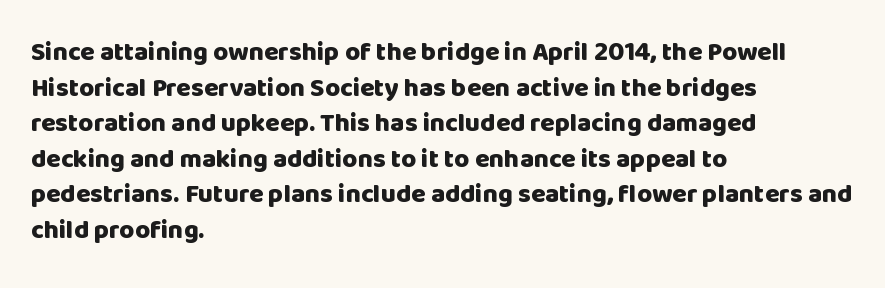
Q: Is the text bold? A: Yes.
Q: Is the text italic (slanted)? A: No, it is upright.
Q: Is the text underlined? A: No.
Q: How is the paragraph aligned? A: Left-aligned.
Q: Is the spacing between letters normal or unusually wide? A: Normal.
Q: Is the spacing between lines tight, normal or loose? A: Normal.
